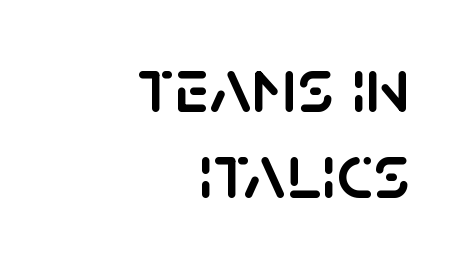
{"serif": "no", "italic": "no", "width": "normal", "stroke_contrast": "low", "x_height": "large", "monospaced": "no", "underline": "no", "align": "right", "line_spacing": "tight", "line_spacing_ratio": 1.1, "letter_spacing": "normal", "letter_spacing_em": 0.0, "glyph_px": 78}
